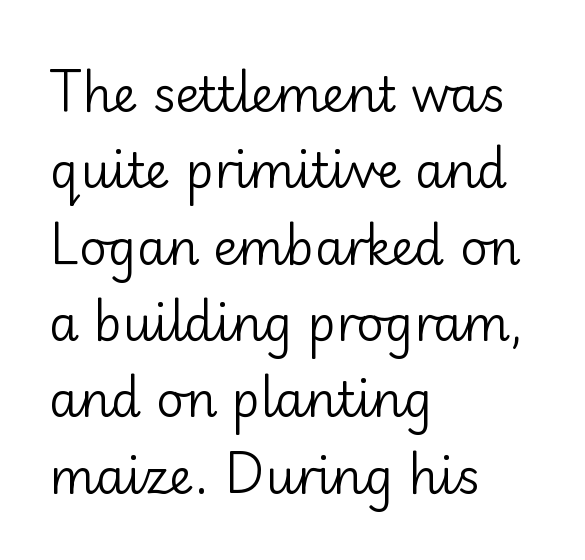
{"serif": "no", "italic": "no", "bold": "no", "weight": "regular", "width": "normal", "stroke_contrast": "low", "x_height": "small", "monospaced": "no", "underline": "no", "align": "left", "line_spacing": "normal", "line_spacing_ratio": 1.59, "letter_spacing": "normal", "letter_spacing_em": 0.0, "glyph_px": 48}
